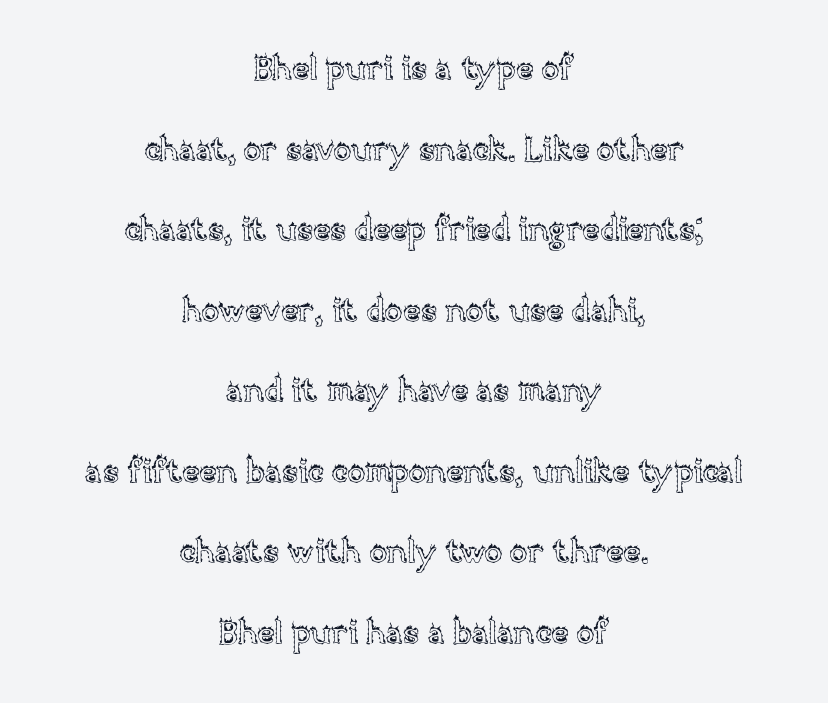
Q: Is the text italic (slanted)? A: No, it is upright.
Q: Is the text underlined? A: No.
Q: How is the paragraph aligned? A: Centered.
Q: Is the spacing between letters normal or unusually wide? A: Normal.
Q: Is the spacing between lines tight, normal or loose? A: Loose.
Q: Width (condensed, normal, or wide)? A: Normal.
Q: x-height? A: Large.
Q: Monospaced? A: No.
